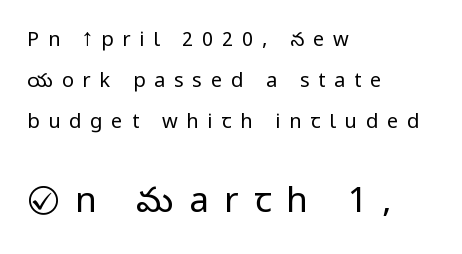
This is roman type, the default non-slanted kind. The tracking jumps out immediately: characters are airy and widely separated. These lines are composed in type without serifs. The face looks like a standard text weight, possibly lighter. Each new line begins a long way beneath the previous one. In CSS terms this would be text-align: left.
